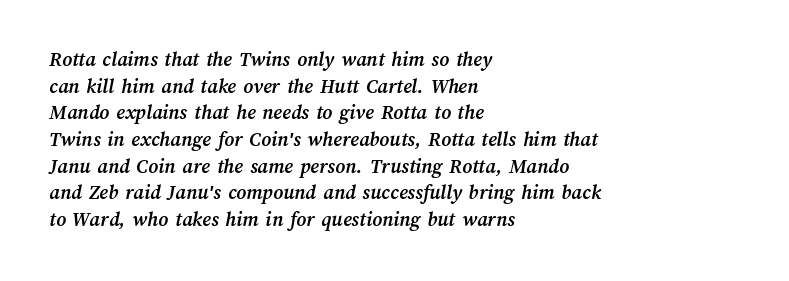
The image shows 21 px bold type; set left-aligned, normal line spacing (1.27x), normal letter spacing, not underlined.
